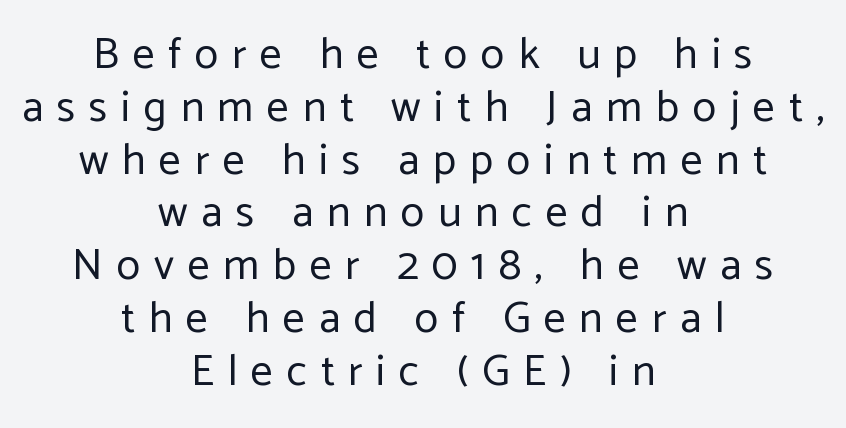
Think of a printed novel: that variable character pitch is what you see here. Someone cranked the tracking dial way up on this one. Ink coverage per letter is moderate at most. The specimen omits any rule beneath the text block's lines.
